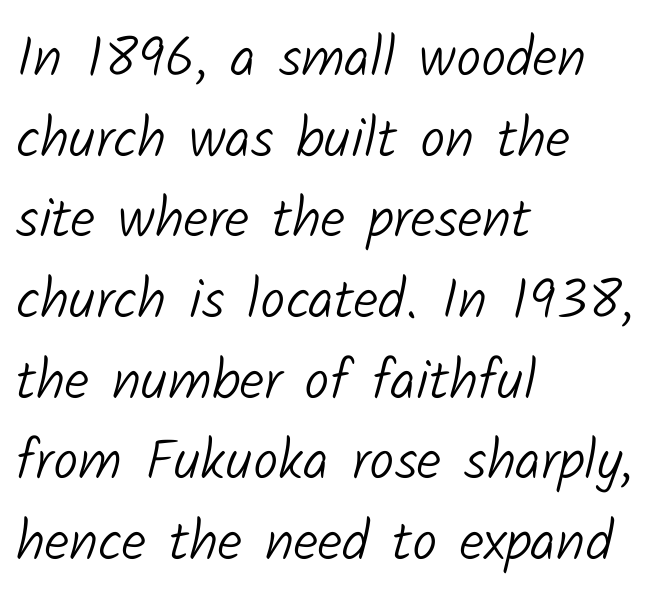
Q: Is the text bold? A: No.
Q: Is the typeface a serif or a sans-serif typeface? A: Sans-serif.
Q: Is the text underlined? A: No.
Q: How is the paragraph aligned? A: Left-aligned.
Q: Is the spacing between letters normal or unusually wide? A: Normal.
Q: Is the spacing between lines tight, normal or loose? A: Normal.
Q: Width (condensed, normal, or wide)? A: Normal.
Q: Stroke contrast? A: Low.
Q: x-height? A: Medium.
Q: Monospaced? A: No.
